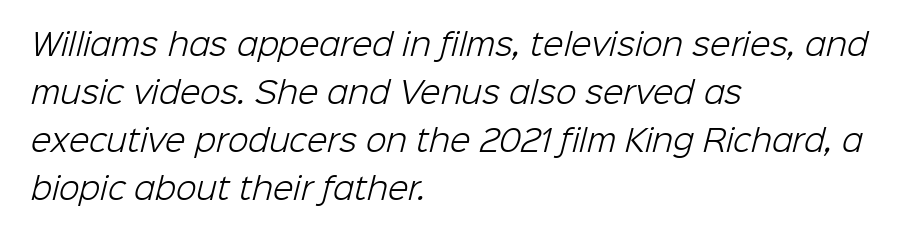
Rule under the text: the space is simply empty. The letters advance in unequal steps, a hallmark of proportional type. Horizontal alignment here is leftward, the default for most running prose. The line texture is even and compact thanks to regular tracking. The passage shown is typeset with a sans-serif family.
